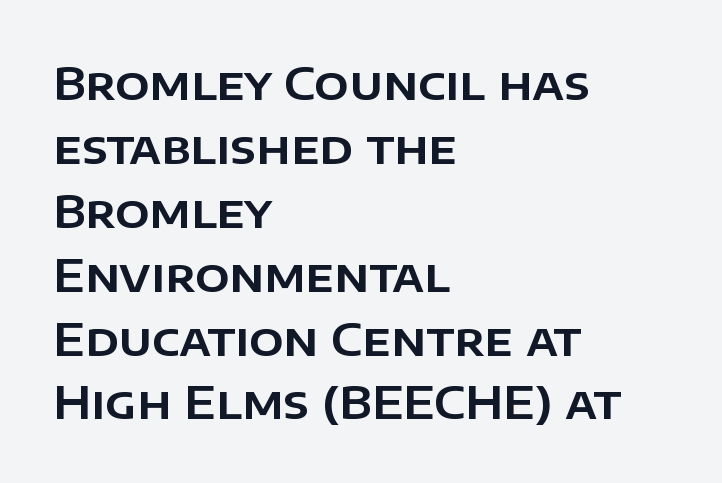
{"serif": "no", "italic": "no", "width": "normal", "stroke_contrast": "low", "x_height": "large", "monospaced": "no", "underline": "no", "align": "left", "line_spacing": "normal", "line_spacing_ratio": 1.42, "letter_spacing": "normal", "letter_spacing_em": 0.0, "glyph_px": 45}
